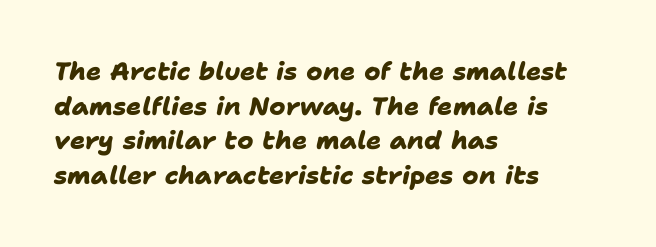
Q: Is the text bold? A: Yes.
Q: Is the text underlined? A: No.
Q: How is the paragraph aligned? A: Left-aligned.
Q: Is the spacing between letters normal or unusually wide? A: Normal.
Q: Is the spacing between lines tight, normal or loose? A: Normal.
